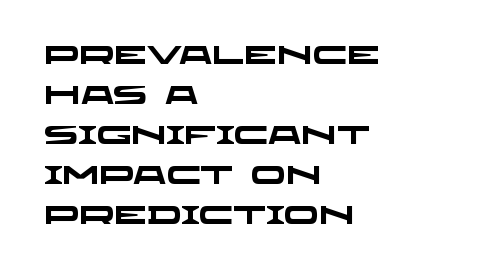
Q: Is the text bold? A: Yes.
Q: Is the text underlined? A: No.
Q: How is the paragraph aligned? A: Left-aligned.
Q: Is the spacing between letters normal or unusually wide? A: Normal.
Q: Is the spacing between lines tight, normal or loose? A: Normal.
